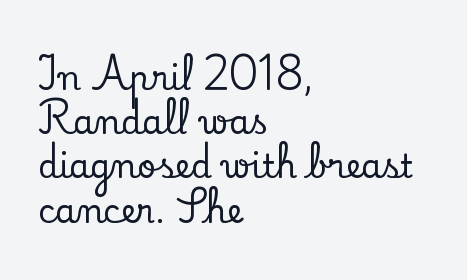
{"serif": "yes", "italic": "no", "width": "normal", "stroke_contrast": "low", "x_height": "small", "monospaced": "no", "underline": "no", "align": "left", "line_spacing": "normal", "line_spacing_ratio": 1.34, "letter_spacing": "normal", "letter_spacing_em": 0.0, "glyph_px": 33}
